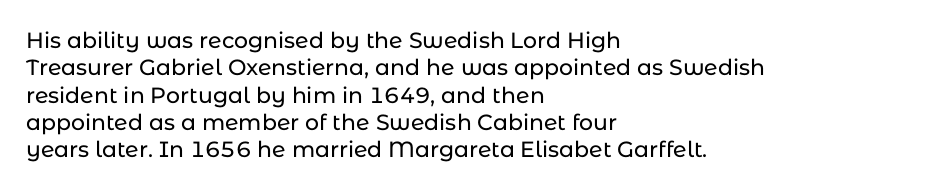
{"italic": "no", "underline": "no", "align": "left", "line_spacing_ratio": 1.24, "letter_spacing": "normal", "letter_spacing_em": 0.0, "glyph_px": 22}
